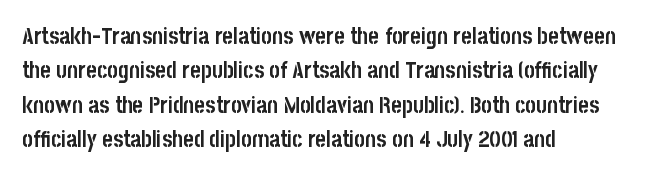
{"italic": "no", "bold": "yes", "underline": "no", "align": "left", "line_spacing": "normal", "line_spacing_ratio": 1.5, "letter_spacing": "normal", "letter_spacing_em": 0.0, "glyph_px": 23}
